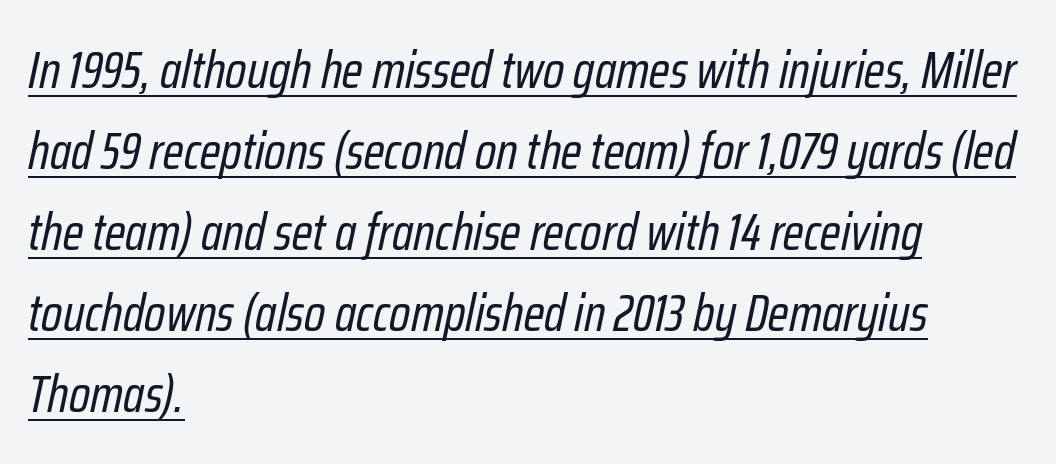
The image shows 52 px regular-weight, condensed type, italic (leaning right); set left-aligned, normal line spacing (1.56x), normal letter spacing, underlined; low stroke contrast and a medium x-height.
